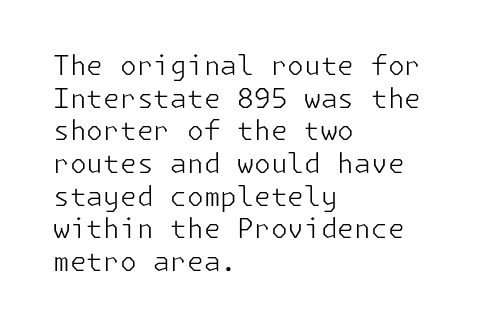
What stands out about the letter spacing? Nothing — it is the standard amount. This is not heavy type; no bold has been used. Just letters on the line, the space beneath them empty. Notice how the stems are strictly vertical — no italics here. This rendering uses left alignment, leaving the right contour irregular.
